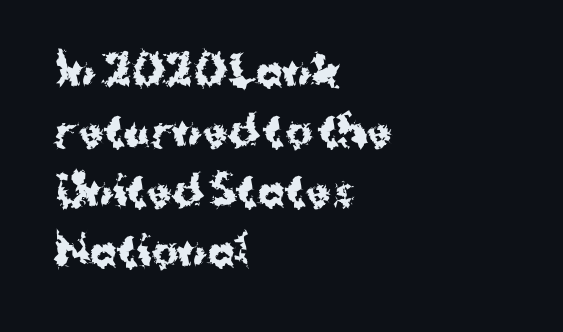
Q: Is the text bold? A: Yes.
Q: Is the text italic (slanted)? A: No, it is upright.
Q: Is the typeface a serif or a sans-serif typeface? A: Sans-serif.
Q: Is the text underlined? A: No.
Q: How is the paragraph aligned? A: Left-aligned.
Q: Is the spacing between letters normal or unusually wide? A: Normal.
Q: Is the spacing between lines tight, normal or loose? A: Normal.
Q: Width (condensed, normal, or wide)? A: Normal.
Q: Stroke contrast? A: Medium.
Q: x-height? A: Medium.
Q: Monospaced? A: No.
